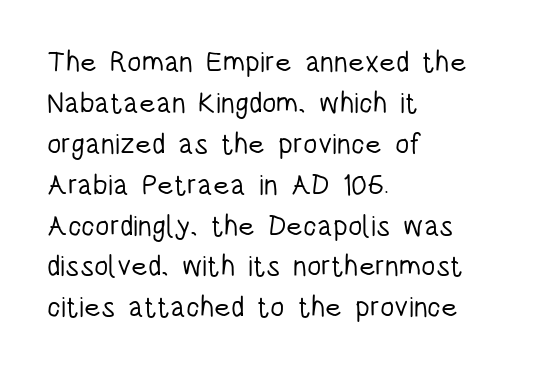
Q: Is the text bold? A: No.
Q: Is the text italic (slanted)? A: No, it is upright.
Q: Is the typeface a serif or a sans-serif typeface? A: Sans-serif.
Q: Is the text underlined? A: No.
Q: How is the paragraph aligned? A: Left-aligned.
Q: Is the spacing between letters normal or unusually wide? A: Normal.
Q: Is the spacing between lines tight, normal or loose? A: Normal.
Q: Width (condensed, normal, or wide)? A: Condensed.
Q: Stroke contrast? A: Low.
Q: x-height? A: Large.
Q: Monospaced? A: No.
